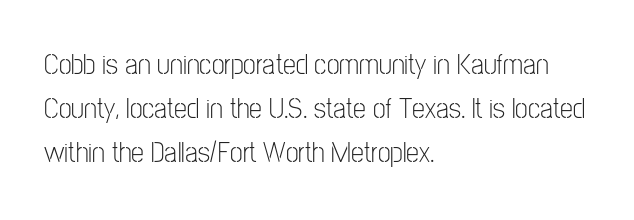
Q: Is the text bold? A: No.
Q: Is the text italic (slanted)? A: No, it is upright.
Q: Is the typeface a serif or a sans-serif typeface? A: Sans-serif.
Q: Is the text underlined? A: No.
Q: How is the paragraph aligned? A: Left-aligned.
Q: Is the spacing between letters normal or unusually wide? A: Normal.
Q: Is the spacing between lines tight, normal or loose? A: Normal.
Q: Width (condensed, normal, or wide)? A: Condensed.
Q: Stroke contrast? A: Low.
Q: x-height? A: Medium.
Q: Monospaced? A: No.
